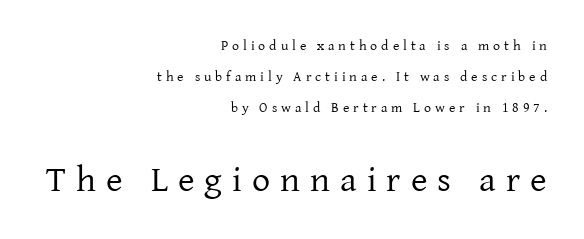
Honestly, the letter spacing is so wide it's the main thing you notice. The letters in the lower block stand taller than those in the block above. Short and long lines alike share a common ending point at right. In terms of letterform style, serifs are clearly present. The words here are not underlined.
